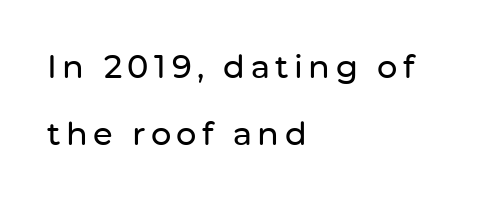
The image shows 32 px sans-serif type, upright; set left-aligned, loose line spacing (2.09x), not underlined; low stroke contrast and a medium x-height.
